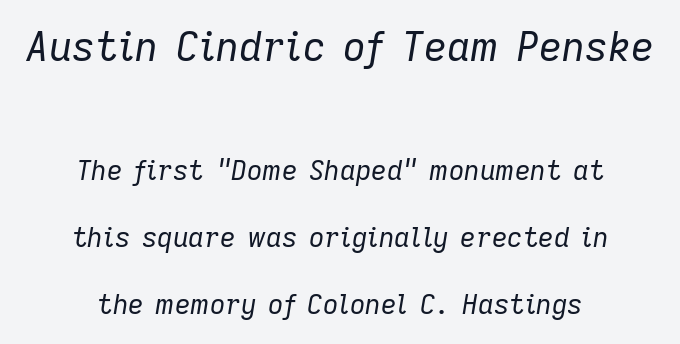
Q: Is the text bold? A: No.
Q: Is the text italic (slanted)? A: Yes, it leans right by about 9 degrees.
Q: Is the text underlined? A: No.
Q: How is the paragraph aligned? A: Centered.
Q: Is the spacing between letters normal or unusually wide? A: Normal.
Q: Is the spacing between lines tight, normal or loose? A: Loose.
Q: Which block of text is set in a larger size, the first (top) or the second (bottom)? A: The first (top) one.
Q: Width (condensed, normal, or wide)? A: Normal.
Q: Stroke contrast? A: Low.
Q: x-height? A: Medium.
Q: Monospaced? A: No.
